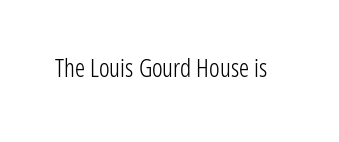
{"italic": "no", "bold": "no", "underline": "no", "letter_spacing": "normal", "letter_spacing_em": 0.0, "glyph_px": 25}
